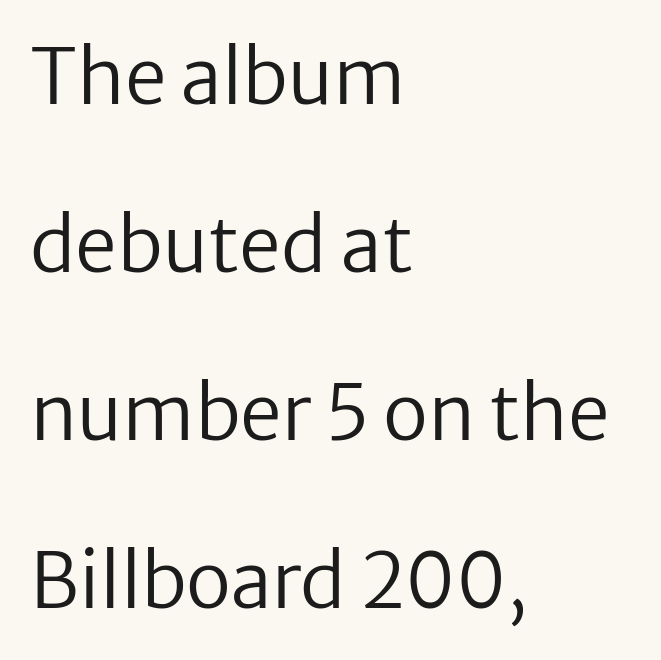
This is not heavy type; no bold has been used. Check under the words: just untouched page. Serif or sans? Sans — the stroke terminals are bare. Alignment: flush left. The face used here is rendered with its standard letterfit.
